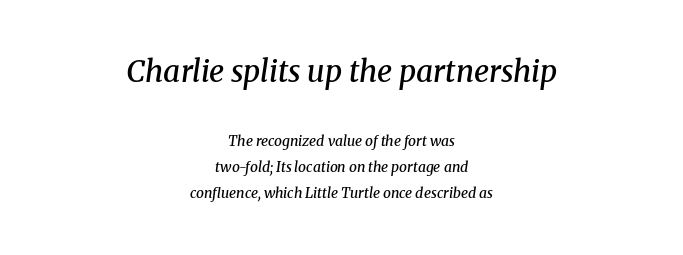
{"serif": "yes", "italic": "yes", "lean": "right", "slant_degrees": 8, "bold": "semi", "weight": "semibold", "width": "normal", "stroke_contrast": "medium", "x_height": "medium", "monospaced": "no", "underline": "no", "align": "center", "line_spacing_ratio": 1.87, "letter_spacing": "normal", "letter_spacing_em": 0.0, "larger_block": "first", "size_ratio": 2.14, "glyph_px": 30}
